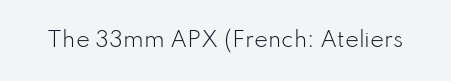
The passage shown is not underscored anywhere. The font's upright variant was chosen for this text. Stems here are at most as thick as an everyday book face. Observe the ordinary spacing: letters are neighbours, not strangers.
